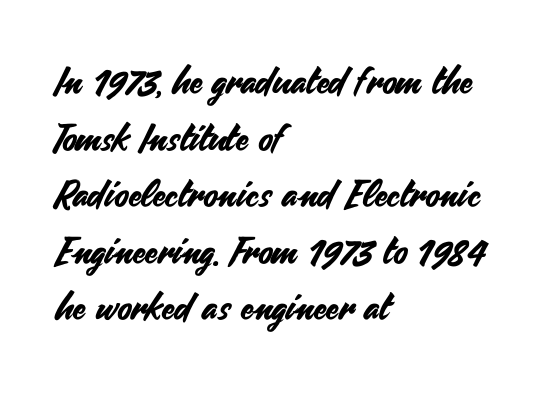
Clear beneath every line of the passage. Vertically, the passage feels balanced, rows spaced as you'd expect. Regarding serifs, this sample does without them. You could not count columns in this text — the font is proportionally spaced. This sample uses plain, unmodified letter spacing.
